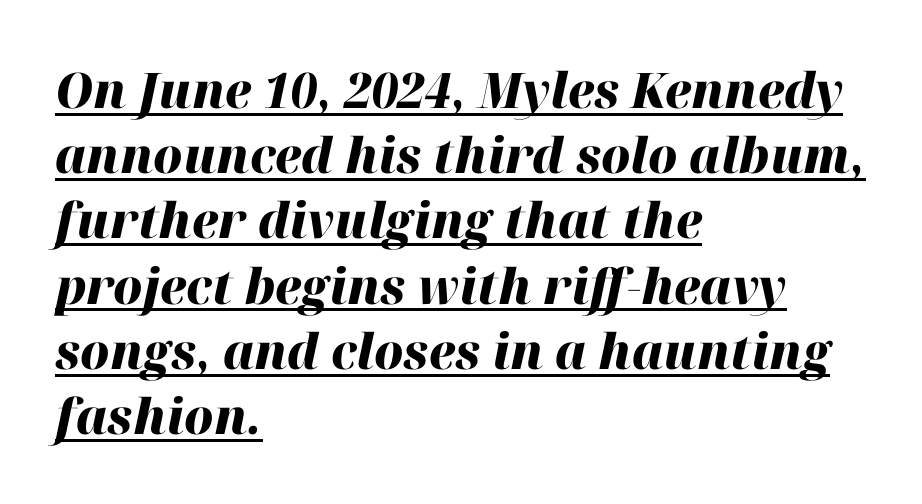
This sample carries an underscore along the baseline area. The sample has been set heavy, in full bold. Alignment: flush left. Do the characters align in a grid? No, the font is proportional. You could call the tracking neutral — neither tight nor loose.
